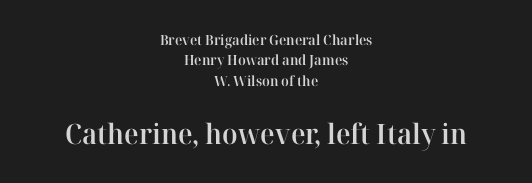
Ascenders rise straight up at ninety degrees. Are there feet on the stems? There are — it's a serif. Students, this is semibold: more ink than regular, less than bold. Small over large — that's the arrangement of the two blocks here. The gap between lines stays unmarked. Does extra space separate the letters? No, they use regular spacing.
